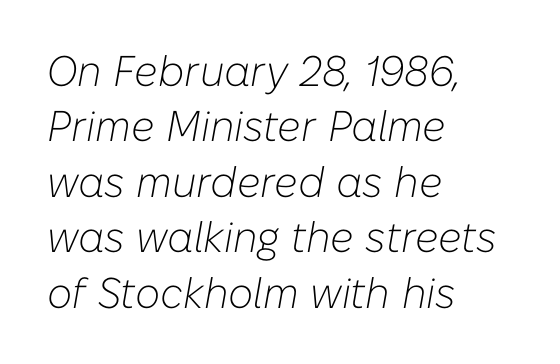
A clean baseline with only descenders dipping below it. Reading down the column, the eye jumps a familiar distance to each next line. This is not heavy type; no bold has been used. Teacher's note: observe the even left margin — that is flush-left alignment. Italic: yes, the glyphs are oblique.
